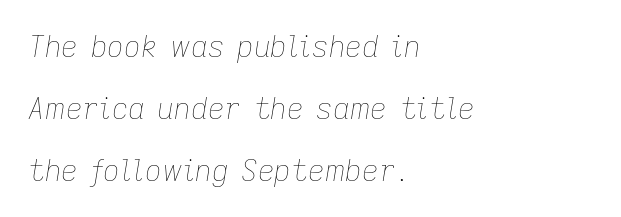
Q: Is the text bold? A: No.
Q: Is the text italic (slanted)? A: Yes, it leans right by about 9 degrees.
Q: Is the text underlined? A: No.
Q: How is the paragraph aligned? A: Left-aligned.
Q: Is the spacing between letters normal or unusually wide? A: Normal.
Q: Is the spacing between lines tight, normal or loose? A: Loose.
Q: Width (condensed, normal, or wide)? A: Normal.
Q: Stroke contrast? A: Low.
Q: x-height? A: Medium.
Q: Monospaced? A: No.
